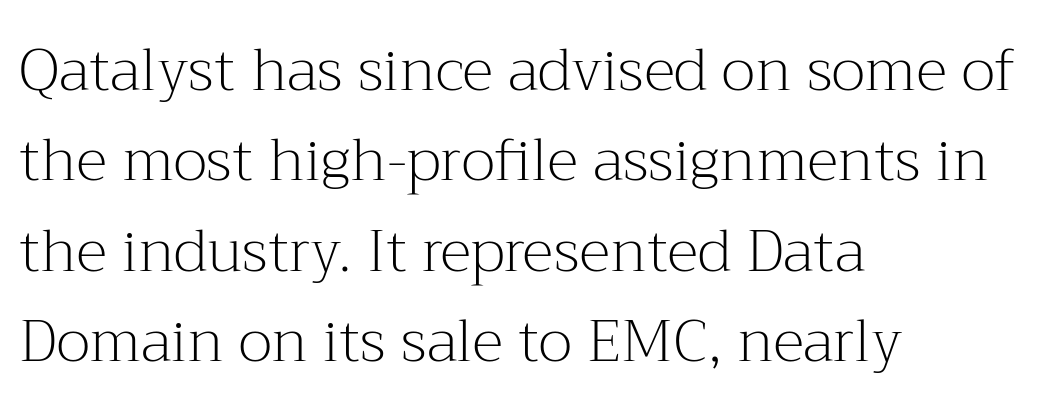
{"serif": "yes", "italic": "no", "bold": "no", "weight": "light", "width": "normal", "stroke_contrast": "medium", "x_height": "medium", "monospaced": "no", "underline": "no", "align": "left", "line_spacing": "normal", "line_spacing_ratio": 1.53, "letter_spacing": "normal", "letter_spacing_em": 0.0, "glyph_px": 59}
